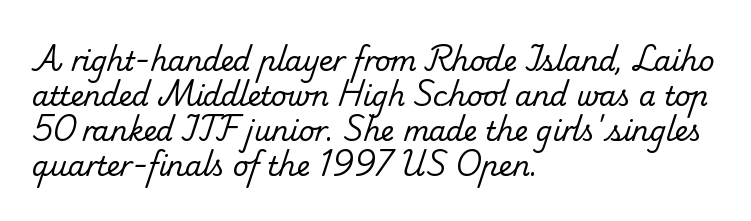
Q: Is the text bold? A: No.
Q: Is the text underlined? A: No.
Q: How is the paragraph aligned? A: Left-aligned.
Q: Is the spacing between letters normal or unusually wide? A: Normal.
Q: Is the spacing between lines tight, normal or loose? A: Normal.
